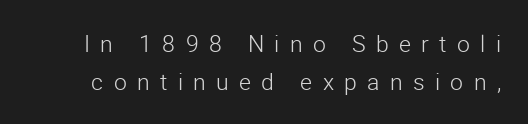
Vertical spacing — default. Spacing between characters has been opened up far beyond the box default. Glance below the letters and you will spot only blank space. Think standard paragraph weight, or any step lighter than that.
